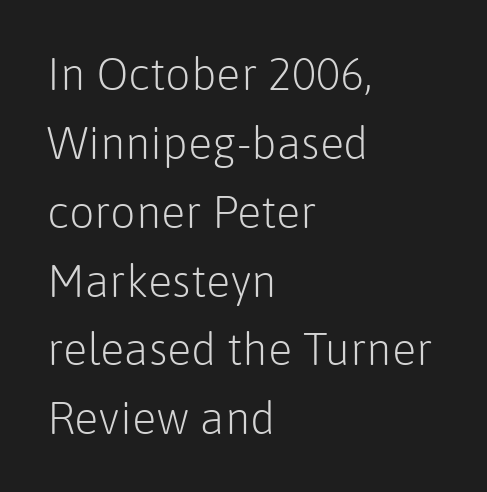
Q: Is the text bold? A: No.
Q: Is the text italic (slanted)? A: No, it is upright.
Q: Is the typeface a serif or a sans-serif typeface? A: Sans-serif.
Q: Is the text underlined? A: No.
Q: How is the paragraph aligned? A: Left-aligned.
Q: Is the spacing between letters normal or unusually wide? A: Normal.
Q: Is the spacing between lines tight, normal or loose? A: Normal.
Q: Width (condensed, normal, or wide)? A: Normal.
Q: Stroke contrast? A: Low.
Q: x-height? A: Medium.
Q: Monospaced? A: No.
